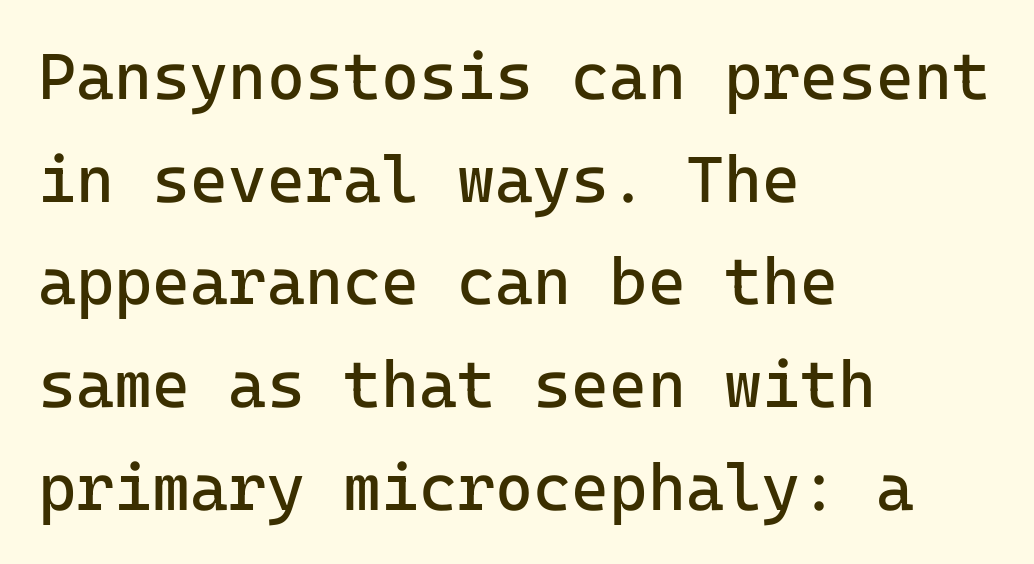
The image shows 65 px regular-weight sans-serif type, upright; set left-aligned, normal line spacing (1.58x), normal letter spacing, not underlined; low stroke contrast and a medium x-height.
